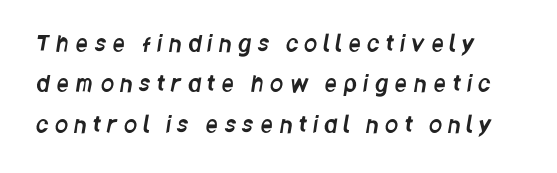
Q: Is the text underlined? A: No.
Q: How is the paragraph aligned? A: Left-aligned.
Q: Is the spacing between letters normal or unusually wide? A: Unusually wide.
Q: Is the spacing between lines tight, normal or loose? A: Loose.
